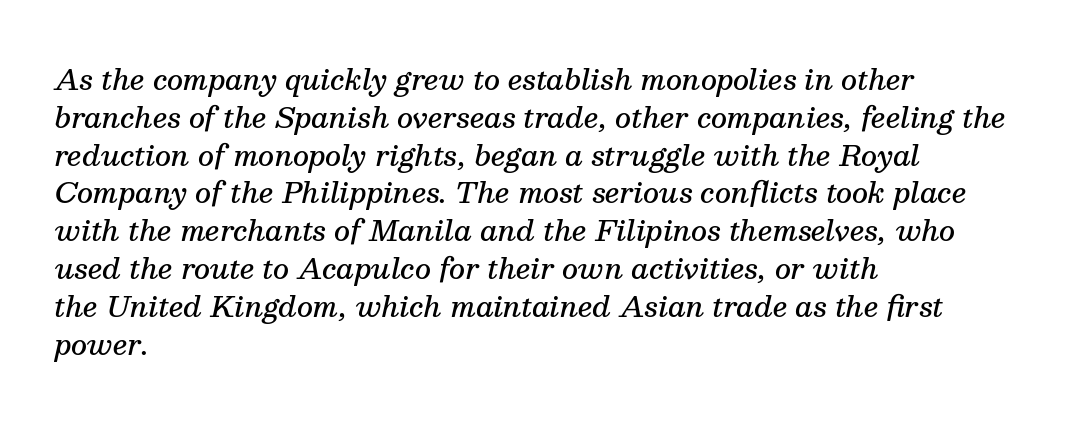
Notice how the passage keeps a crisp vertical edge on the left only. Line spacing here is normal. The face used here is rendered with its standard letterfit. These lines are composed in type with serifs.
